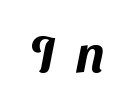
Q: Is the typeface a serif or a sans-serif typeface? A: Sans-serif.
Q: Is the text underlined? A: No.
Q: Is the spacing between letters normal or unusually wide? A: Unusually wide.
Q: Width (condensed, normal, or wide)? A: Normal.
Q: Stroke contrast? A: Medium.
Q: x-height? A: Medium.
Q: Monospaced? A: No.
